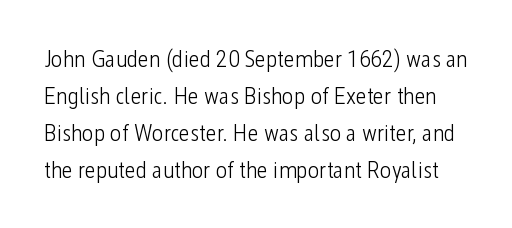
The letters stand upright; this is a roman face. Nothing unusual about the tracking: characters are spaced as the font intends. Descenders hang freely into open space. These glyphs show unthickened strokes, regular width or finer. The passage shown stacks its lines at a standard gap.
